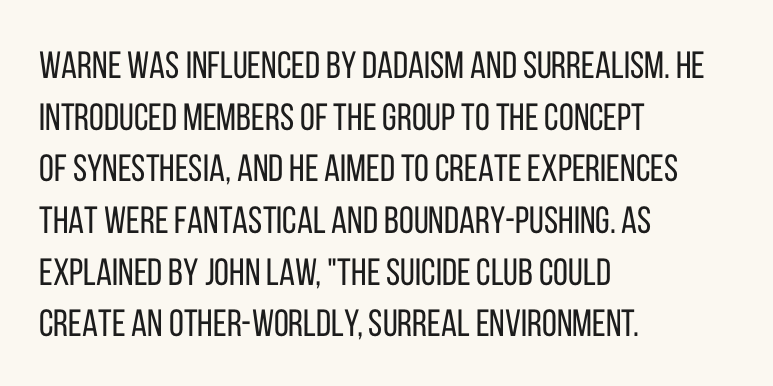
Q: Is the text bold? A: No.
Q: Is the text italic (slanted)? A: No, it is upright.
Q: Is the typeface a serif or a sans-serif typeface? A: Sans-serif.
Q: Is the text underlined? A: No.
Q: How is the paragraph aligned? A: Left-aligned.
Q: Is the spacing between letters normal or unusually wide? A: Normal.
Q: Is the spacing between lines tight, normal or loose? A: Normal.
Q: Width (condensed, normal, or wide)? A: Condensed.
Q: Stroke contrast? A: Low.
Q: x-height? A: Large.
Q: Monospaced? A: No.
